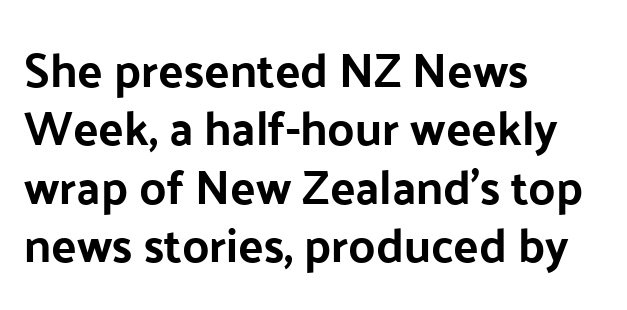
{"serif": "no", "italic": "no", "bold": "yes", "weight": "bold", "width": "normal", "stroke_contrast": "low", "x_height": "medium", "monospaced": "no", "underline": "no", "align": "left", "line_spacing_ratio": 1.24, "letter_spacing": "normal", "letter_spacing_em": 0.0, "glyph_px": 47}
